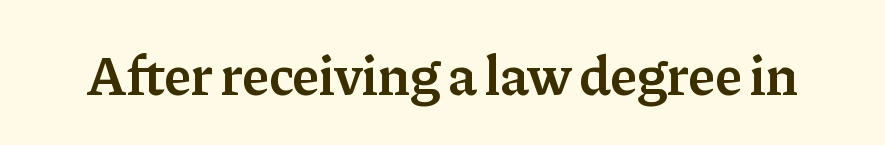
{"serif": "yes", "italic": "no", "bold": "semi", "weight": "semibold", "width": "normal", "stroke_contrast": "low", "x_height": "medium", "monospaced": "no", "underline": "no", "letter_spacing": "normal", "letter_spacing_em": 0.0, "glyph_px": 56}
